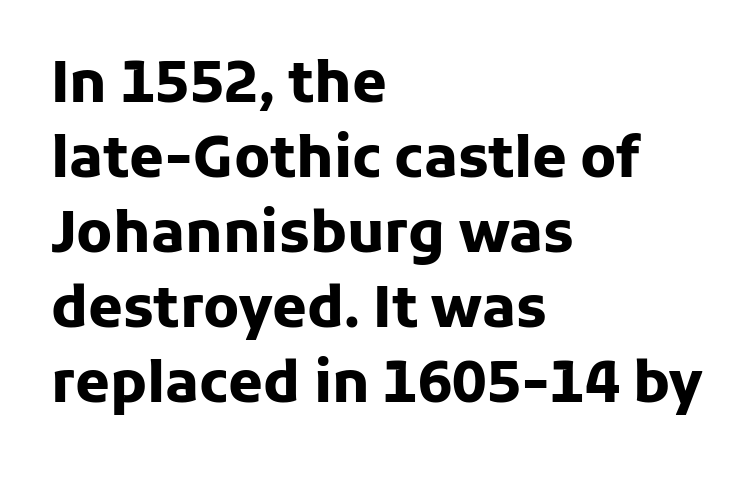
Tracking here is standard; glyphs follow each other at the usual distance. Rendered with straight, roman letterforms. Left-aligned paragraph, ragged on the right. Grotesque or geometric, the face here clearly has no serifs.
